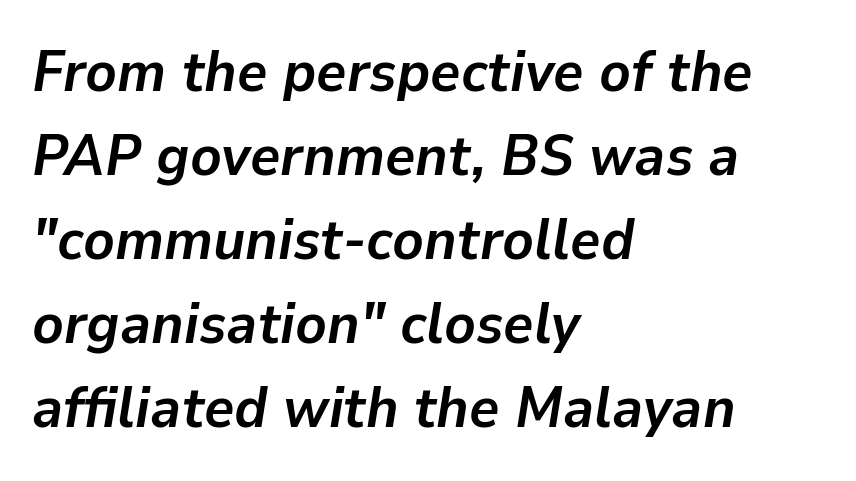
Tall strokes in this sample are angled rather than plumb. Line beginnings align vertically; line endings do not. This block has exactly the height ordinary leading produces. Look at the tracking — it's just the regular setting, nothing added. The rendering uses natural spacing where letterforms have individual widths.
